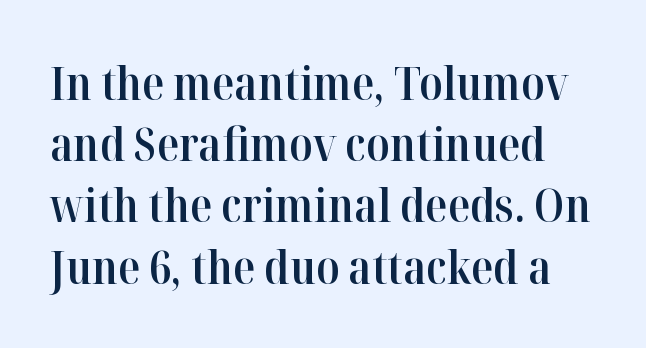
Q: Is the text bold? A: Semi-bold.
Q: Is the text italic (slanted)? A: No, it is upright.
Q: Is the typeface a serif or a sans-serif typeface? A: Serif.
Q: Is the text underlined? A: No.
Q: Is the spacing between letters normal or unusually wide? A: Normal.
Q: Is the spacing between lines tight, normal or loose? A: Normal.
Q: Width (condensed, normal, or wide)? A: Normal.
Q: Stroke contrast? A: High.
Q: x-height? A: Medium.
Q: Monospaced? A: No.
